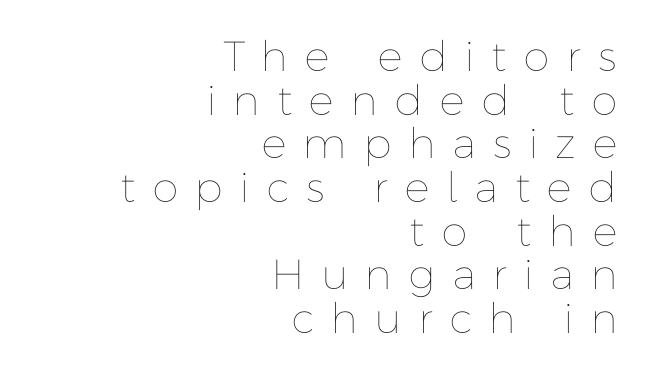
The image shows 42 px thin type, upright; set right-aligned, tight line spacing (1.04x), unusually wide letter spacing (+0.46 em), not underlined; low stroke contrast and a medium x-height.
